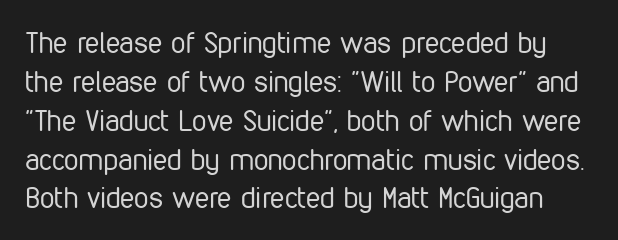
The image shows 29 px regular-weight, condensed sans-serif type, upright; set normal line spacing (1.34x), normal letter spacing, not underlined; low stroke contrast and a medium x-height.
